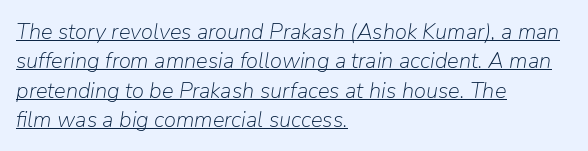
This rendering features underlined lettering. Compared with ordinary roman type, these characters are visibly tilted. The weight would be labelled regular, book, light, or lighter still. Students, observe: this is what conventionally led text looks like. What stands out about the letter spacing? Nothing — it is the standard amount. The text block is weighted toward the left margin, trailing off unevenly rightward.
